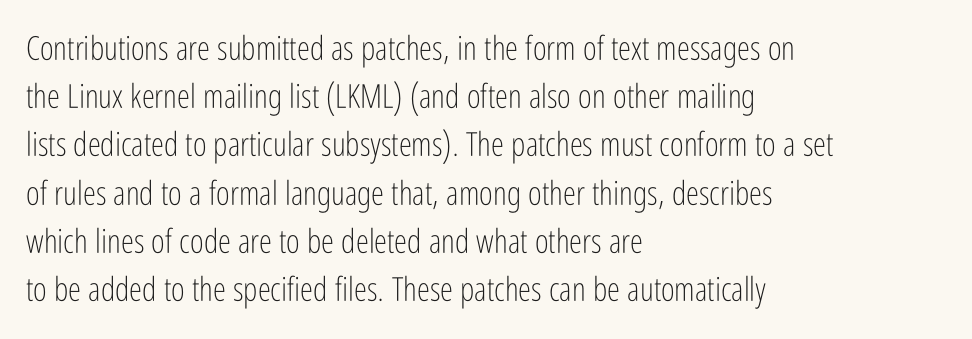
The typeface chosen for these lines omits serifs. Every stem runs plumb, perpendicular to the baseline. Which margin do the lines hug? The left one — the right edge is uneven. Underlining? Definitely not there. Summary of weight: not heavy and not bold.
